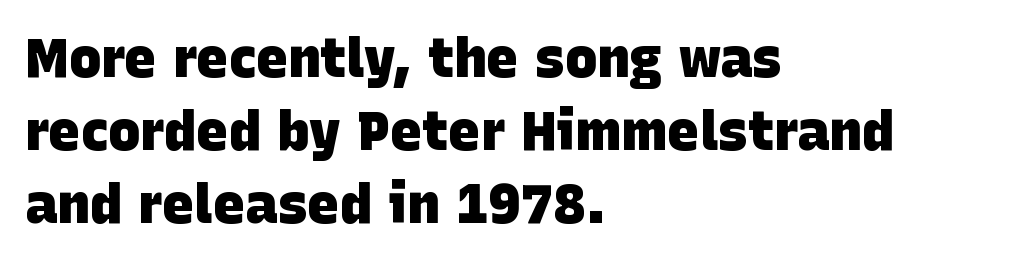
The image shows 54 px heavy sans-serif type; set left-aligned, normal line spacing (1.35x), normal letter spacing, not underlined; low stroke contrast and a large x-height.
